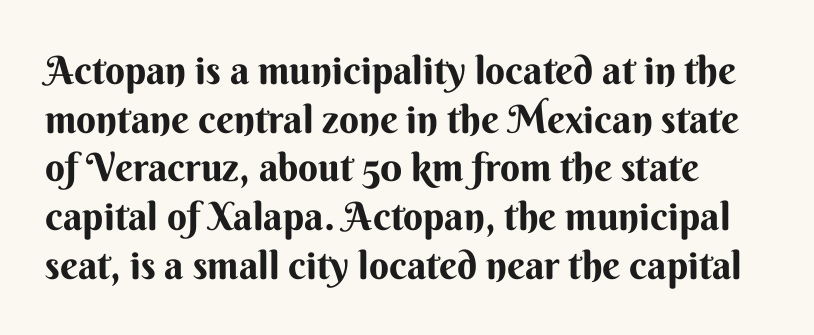
These lines sit exactly where default settings would place them. Nope, no serifs anywhere on these letters. Character widths vary here, with narrow letters taking less room than wide ones. Students, this is bold: see how much ink each stroke carries. Characters follow at the spacing the type designer built in.
